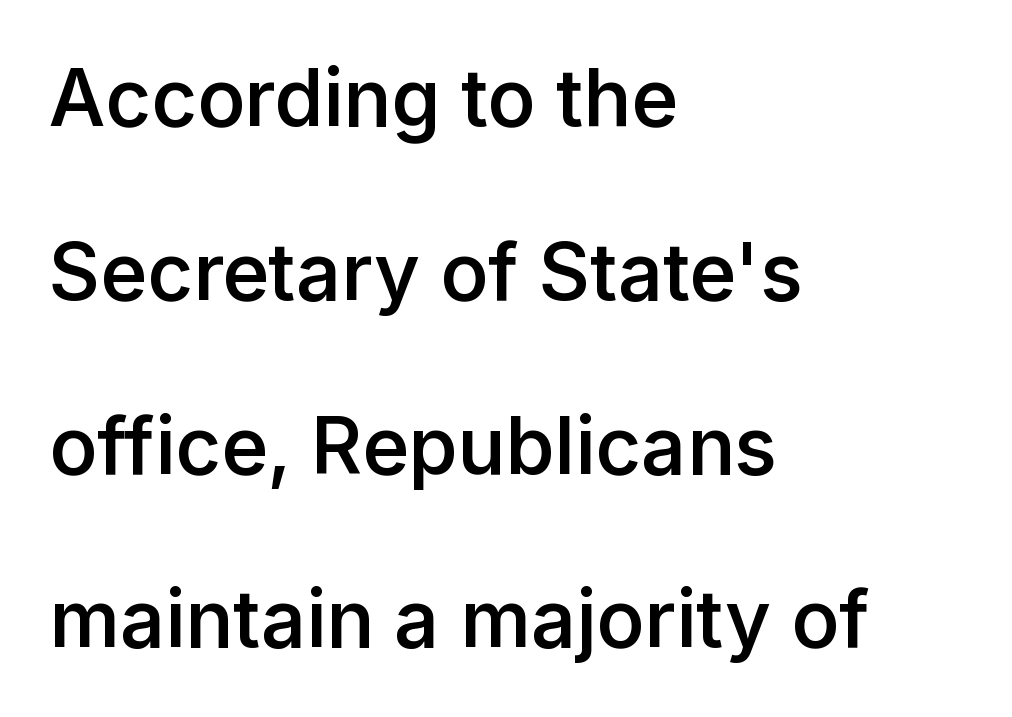
{"serif": "no", "italic": "no", "bold": "semi", "weight": "semibold", "width": "normal", "stroke_contrast": "low", "x_height": "medium", "monospaced": "no", "underline": "no", "align": "left", "line_spacing": "loose", "line_spacing_ratio": 2.2, "letter_spacing": "normal", "letter_spacing_em": 0.0, "glyph_px": 79}
